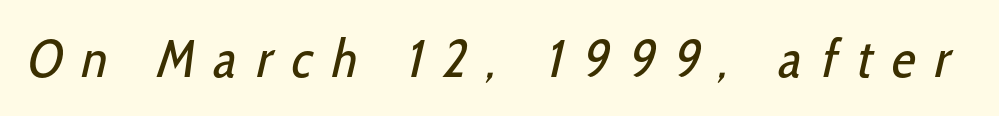
The image shows 53 px regular-weight, condensed sans-serif type; set unusually wide letter spacing (+0.37 em), not underlined; low stroke contrast and a medium x-height.
